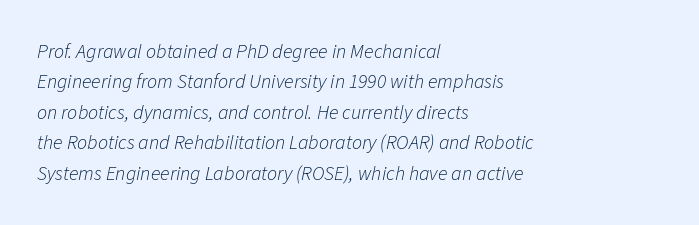
The image shows 20 px text type, italic (leaning right); set left-aligned, normal line spacing (1.52x), normal letter spacing, not underlined.
